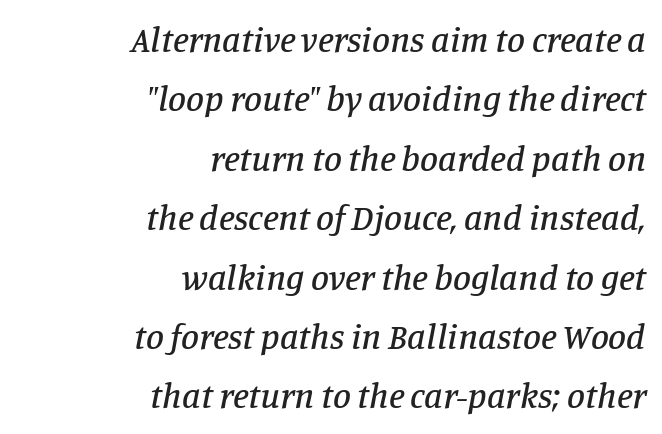
Reading down the column, the eye jumps a familiar distance to each next line. The designer went with a serif here, giving each stem small feet. These lines are rendered in a variable-pitch font. Posture: slanted. Notice how the passage keeps a crisp vertical edge on the right only.
